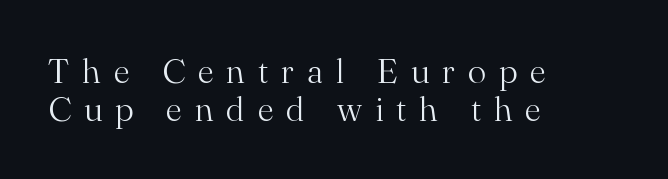
Weight: regular or lighter. The block of text is dense from top to bottom, with scant space between rows. Vertical strokes here are truly vertical. Check where the strokes stop: tiny serifs finish them off.
